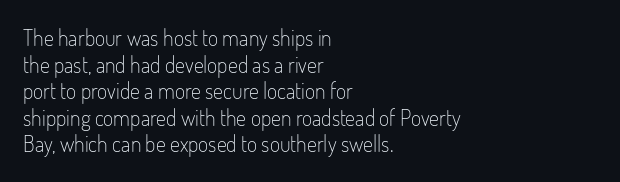
The face used here is rendered with its standard letterfit. The rag falls on the right side of this text block. The typeface has the unassuming heft of standard copy or less. Italic: no, the glyphs are upright roman.
